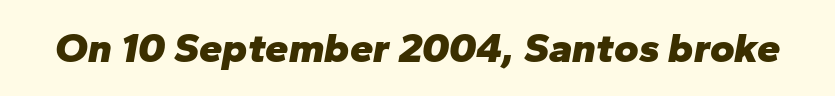
The glyphs have the mass of a bold cut. The passage shown is not underscored anywhere. Each letter keeps its own natural width here, so spacing adapts to shape. The rendering keeps characters at their native spacing. There's an unmistakable incline to the writing here.
